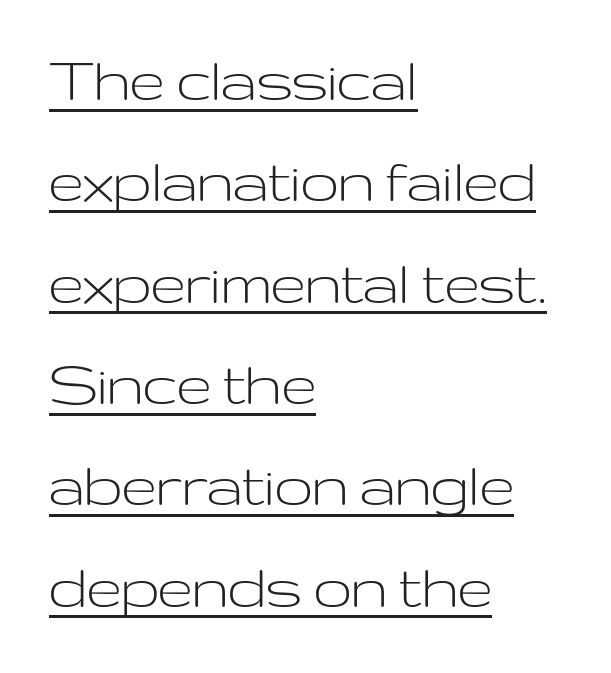
Q: Is the text bold? A: No.
Q: Is the text italic (slanted)? A: No, it is upright.
Q: Is the typeface a serif or a sans-serif typeface? A: Sans-serif.
Q: Is the text underlined? A: Yes.
Q: How is the paragraph aligned? A: Left-aligned.
Q: Is the spacing between letters normal or unusually wide? A: Normal.
Q: Is the spacing between lines tight, normal or loose? A: Normal.
Q: Width (condensed, normal, or wide)? A: Wide.
Q: Stroke contrast? A: Low.
Q: x-height? A: Medium.
Q: Monospaced? A: No.
